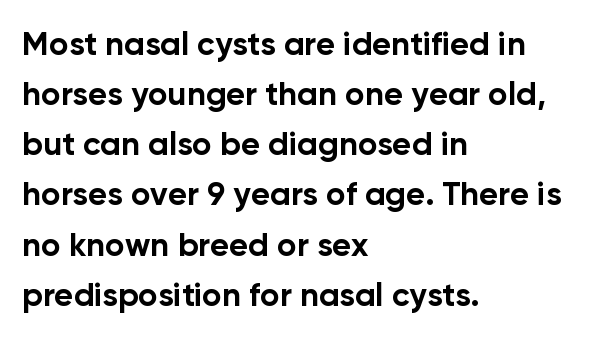
Q: Is the text bold? A: Yes.
Q: Is the text italic (slanted)? A: No, it is upright.
Q: Is the typeface a serif or a sans-serif typeface? A: Sans-serif.
Q: Is the text underlined? A: No.
Q: How is the paragraph aligned? A: Left-aligned.
Q: Is the spacing between letters normal or unusually wide? A: Normal.
Q: Is the spacing between lines tight, normal or loose? A: Normal.
Q: Width (condensed, normal, or wide)? A: Normal.
Q: Stroke contrast? A: Low.
Q: x-height? A: Medium.
Q: Monospaced? A: No.
